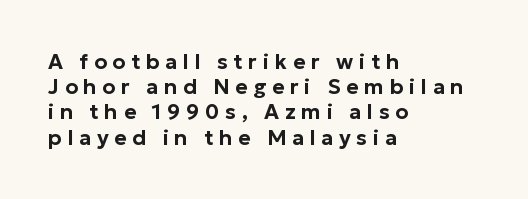
The image shows 21 px text type, upright; set left-aligned, line spacing 1.2x, unusually wide letter spacing (+0.27 em), not underlined.
